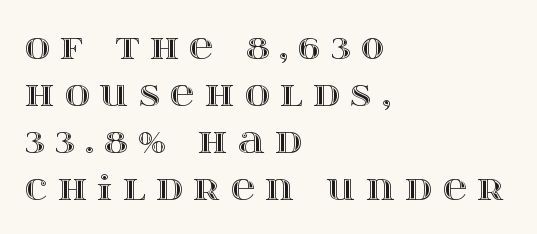
The image shows 34 px wide type, upright; set left-aligned, normal line spacing (1.38x), unusually wide letter spacing (+0.31 em), not underlined; a large x-height.
